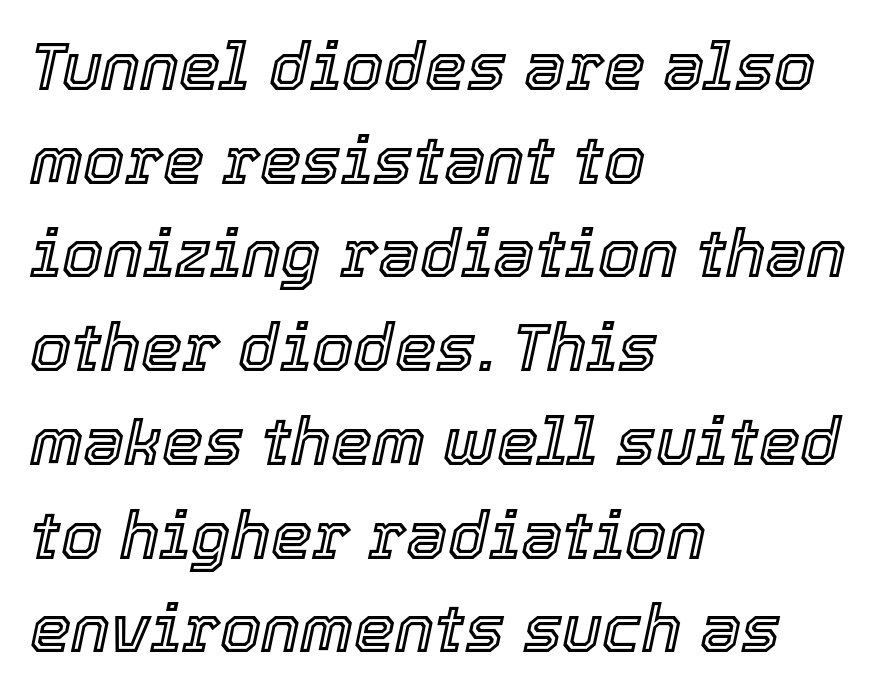
{"italic": "yes", "lean": "right", "slant_degrees": 12, "width": "normal", "x_height": "medium", "monospaced": "no", "underline": "no", "align": "left", "line_spacing": "normal", "line_spacing_ratio": 1.42, "letter_spacing": "normal", "letter_spacing_em": 0.0, "glyph_px": 66}
